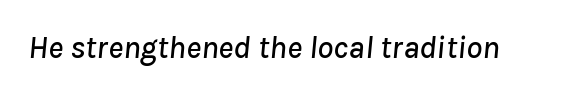
Just letters on the line, the space beneath them empty. Quick note: italic. No extra tracking has been applied to these lines. Character widths vary here, with narrow letters taking less room than wide ones.
